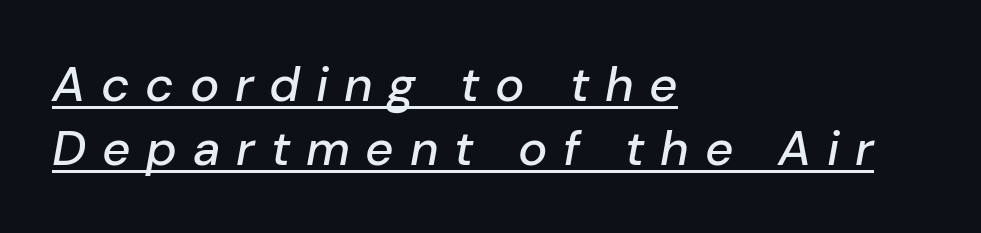
The specimen reads as italic at a glance. Leading: standard. Here the designer chose a conventional face with non-uniform glyph widths. Somebody hit Ctrl+U on this one — the words are underlined. A typesetter would call this heavily tracked-out type. Compared with a centered layout, this one pins lines to the left instead.
